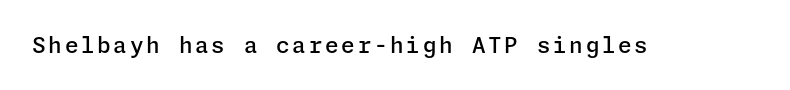
Q: Is the text bold? A: Semi-bold.
Q: Is the text italic (slanted)? A: No, it is upright.
Q: Is the text underlined? A: No.
